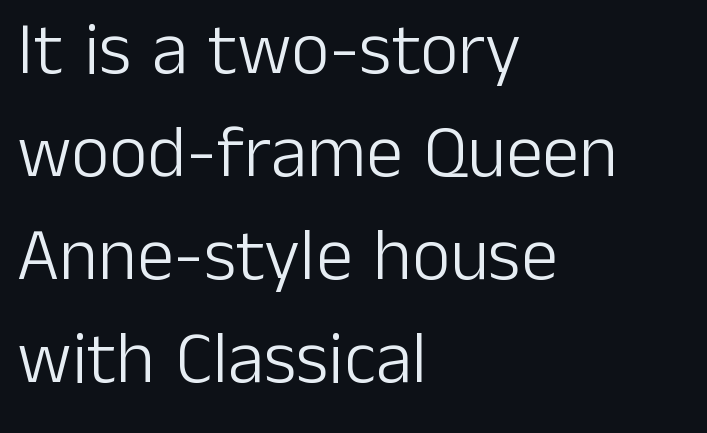
{"serif": "no", "italic": "no", "bold": "no", "weight": "light", "width": "normal", "stroke_contrast": "low", "x_height": "medium", "monospaced": "no", "underline": "no", "align": "left", "line_spacing": "normal", "line_spacing_ratio": 1.39, "letter_spacing": "normal", "letter_spacing_em": 0.0, "glyph_px": 74}
